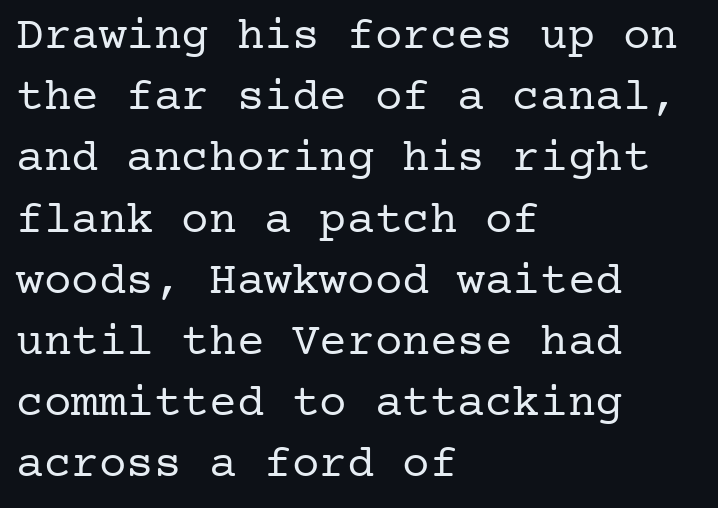
Q: Is the text bold? A: No.
Q: Is the text italic (slanted)? A: No, it is upright.
Q: Is the typeface a serif or a sans-serif typeface? A: Serif.
Q: Is the text underlined? A: No.
Q: How is the paragraph aligned? A: Left-aligned.
Q: Is the spacing between letters normal or unusually wide? A: Normal.
Q: Is the spacing between lines tight, normal or loose? A: Normal.
Q: Width (condensed, normal, or wide)? A: Normal.
Q: Stroke contrast? A: Low.
Q: x-height? A: Medium.
